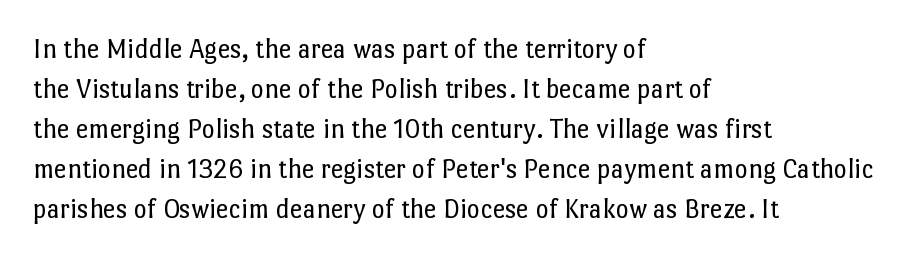
The image shows 28 px regular-weight type, upright; set left-aligned, normal line spacing (1.43x), normal letter spacing, not underlined; low stroke contrast and a medium x-height.
